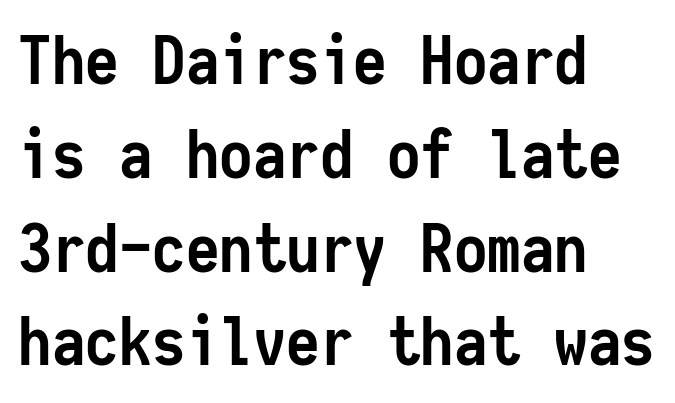
The image shows 67 px semibold, condensed sans-serif type, upright, monospaced; set left-aligned, normal line spacing (1.4x), normal letter spacing, not underlined; low stroke contrast and a medium x-height.
